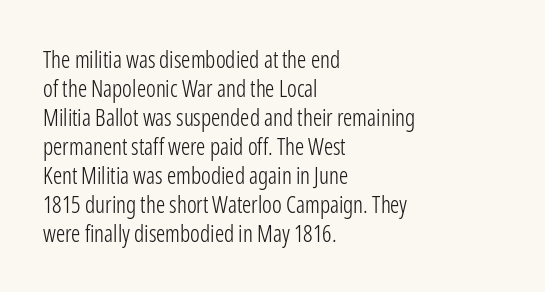
{"italic": "no", "bold": "no", "underline": "no", "align": "left", "line_spacing": "normal", "line_spacing_ratio": 1.26, "letter_spacing": "normal", "letter_spacing_em": 0.0, "glyph_px": 23}
